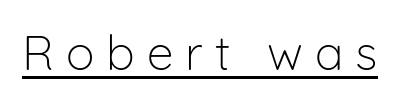
The image shows 48 px light sans-serif type, upright; set unusually wide letter spacing (+0.25 em), underlined; low stroke contrast and a medium x-height.
